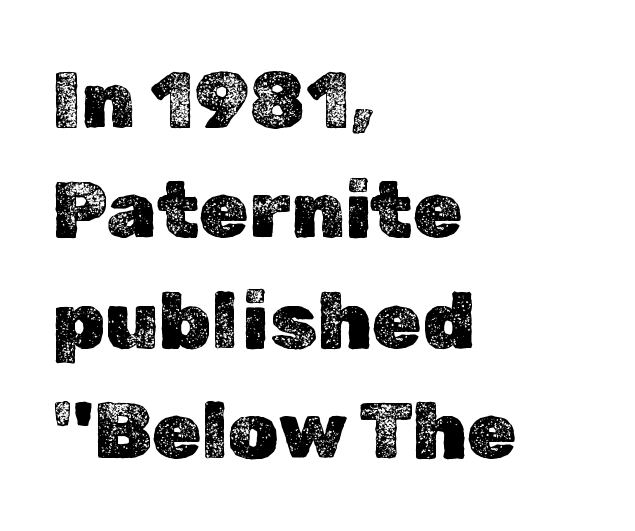
Q: Is the text italic (slanted)? A: No, it is upright.
Q: Is the text underlined? A: No.
Q: How is the paragraph aligned? A: Left-aligned.
Q: Is the spacing between letters normal or unusually wide? A: Normal.
Q: Is the spacing between lines tight, normal or loose? A: Normal.
Q: Width (condensed, normal, or wide)? A: Normal.
Q: x-height? A: Medium.
Q: Monospaced? A: No.
